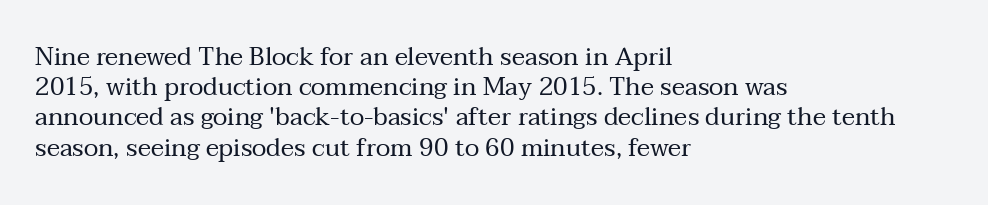
The image shows 25 px text type, upright; set left-aligned, line spacing 1.21x, normal letter spacing, not underlined.
